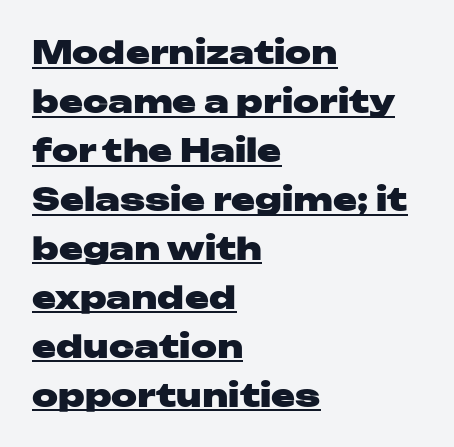
{"serif": "no", "italic": "no", "bold": "yes", "weight": "heavy", "width": "wide", "stroke_contrast": "low", "x_height": "medium", "monospaced": "no", "underline": "yes", "align": "left", "line_spacing": "normal", "line_spacing_ratio": 1.53, "letter_spacing": "normal", "letter_spacing_em": 0.0, "glyph_px": 32}
